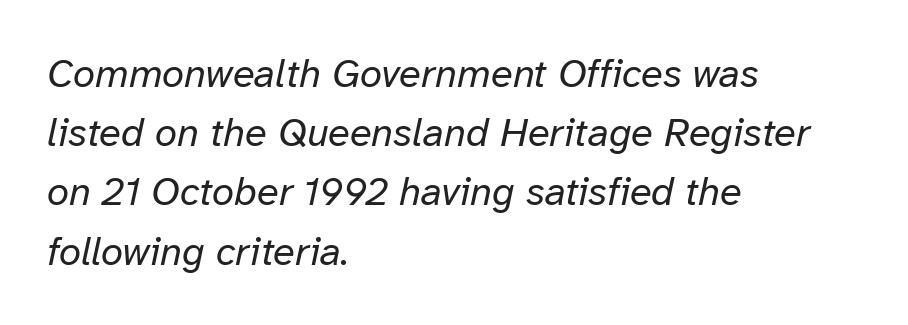
Q: Is the text bold? A: No.
Q: Is the text italic (slanted)? A: Yes, it leans right by about 12 degrees.
Q: Is the text underlined? A: No.
Q: How is the paragraph aligned? A: Left-aligned.
Q: Is the spacing between letters normal or unusually wide? A: Normal.
Q: Is the spacing between lines tight, normal or loose? A: Normal.
Q: Width (condensed, normal, or wide)? A: Normal.
Q: Stroke contrast? A: Low.
Q: x-height? A: Medium.
Q: Monospaced? A: No.
